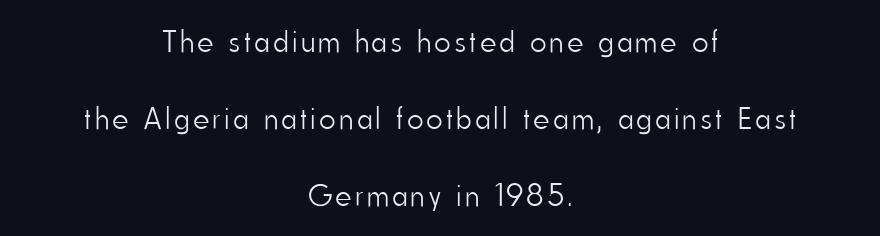
{"serif": "no", "italic": "no", "bold": "no", "weight": "light", "width": "condensed", "stroke_contrast": "low", "x_height": "small", "monospaced": "no", "underline": "no", "align": "center", "line_spacing": "loose", "line_spacing_ratio": 2.48, "glyph_px": 31}
